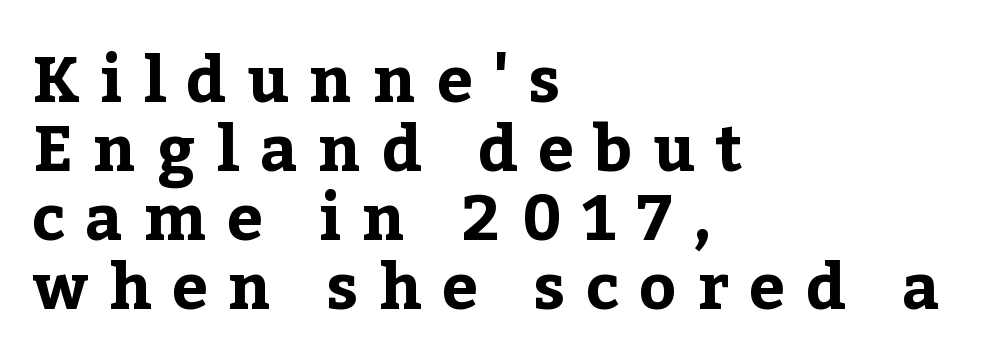
The image shows 64 px bold serif type, upright; set left-aligned, tight line spacing (1.08x), unusually wide letter spacing (+0.32 em), not underlined; low stroke contrast and a medium x-height.
